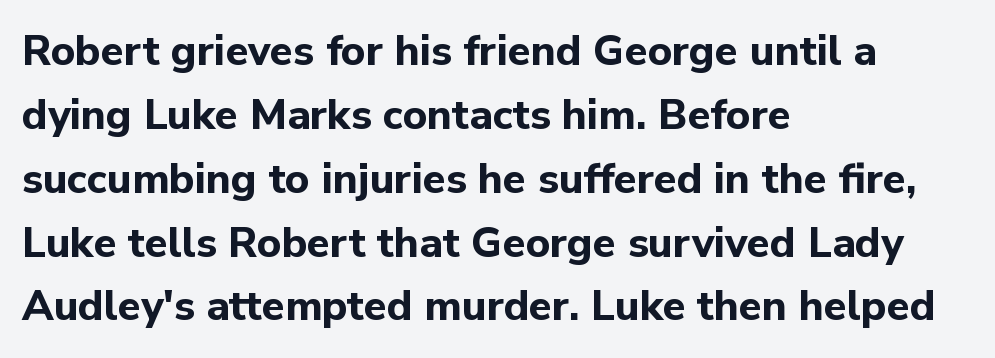
The image shows 42 px bold sans-serif type, upright; set left-aligned, normal line spacing (1.52x), normal letter spacing, not underlined; low stroke contrast and a medium x-height.
